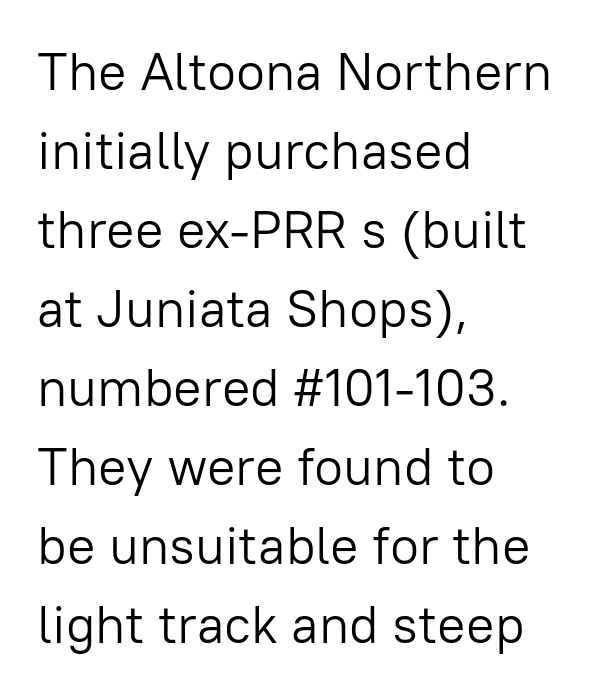
Letterform terminals end flat and unadorned throughout the passage. This sample uses an upright cut, with every glyph sitting square on the baseline. Clear beneath every line of the passage. Character widths vary here, with narrow letters taking less room than wide ones.
